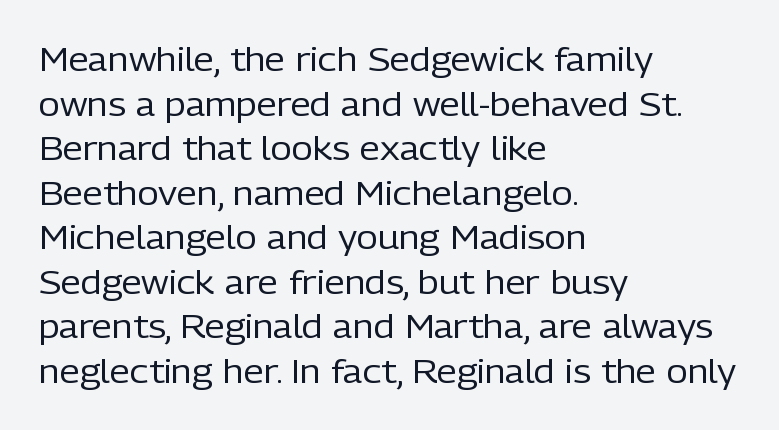
The image shows 33 px regular-weight sans-serif type, upright; set left-aligned, normal line spacing (1.35x), normal letter spacing, not underlined; low stroke contrast and a medium x-height.
